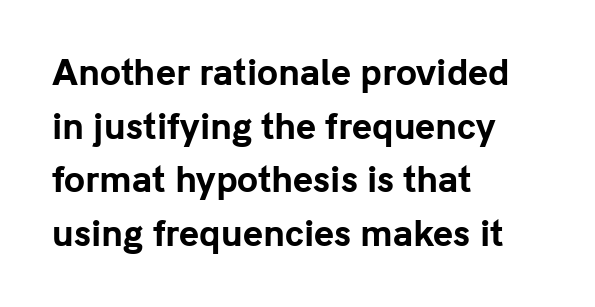
Pretty heavy lettering here — definitely bold. Is this a fixed-width face? No — the glyphs have proportional, varying widths. Does the leading feel generous? No, just average. The ragged edge is on the right, which tells us the setting is flush left. Observe the ordinary spacing: letters are neighbours, not strangers.
